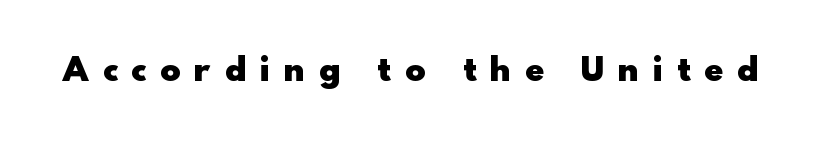
{"serif": "no", "italic": "no", "bold": "yes", "weight": "heavy", "width": "normal", "x_height": "small", "monospaced": "no", "underline": "no", "letter_spacing": "wide", "letter_spacing_em": 0.42, "glyph_px": 34}
